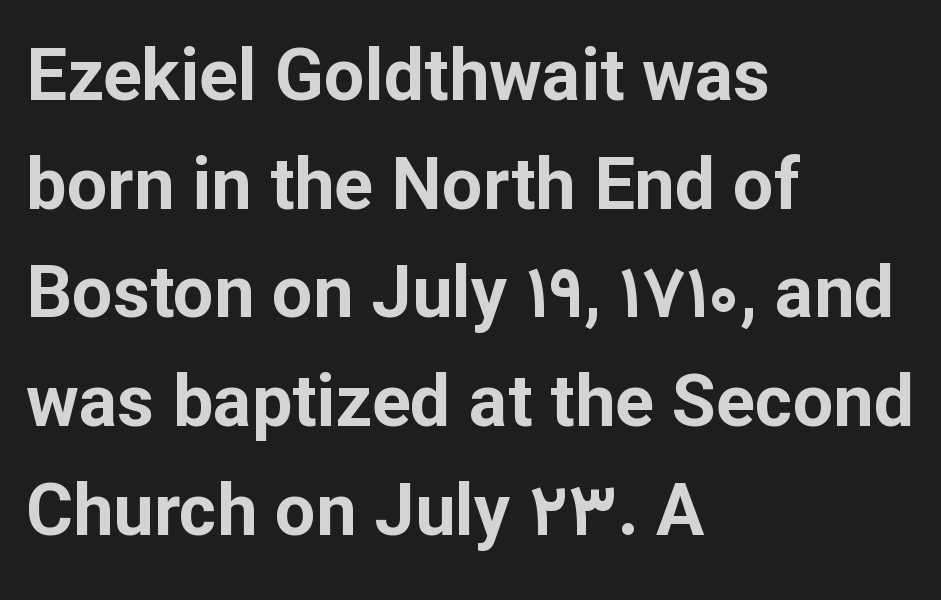
Q: Is the text bold? A: Yes.
Q: Is the text italic (slanted)? A: No, it is upright.
Q: Is the typeface a serif or a sans-serif typeface? A: Sans-serif.
Q: Is the text underlined? A: No.
Q: How is the paragraph aligned? A: Left-aligned.
Q: Is the spacing between letters normal or unusually wide? A: Normal.
Q: Is the spacing between lines tight, normal or loose? A: Normal.
Q: Width (condensed, normal, or wide)? A: Normal.
Q: Stroke contrast? A: Low.
Q: x-height? A: Medium.
Q: Monospaced? A: No.
